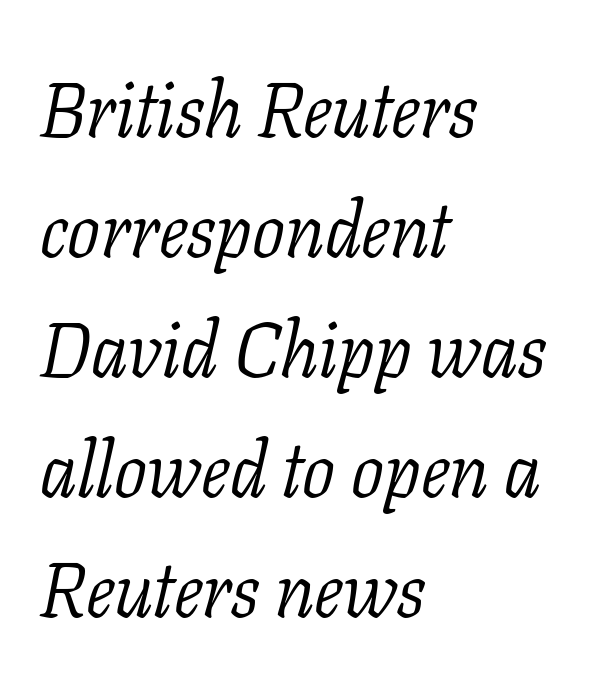
{"serif": "yes", "italic": "yes", "lean": "right", "slant_degrees": 11, "bold": "no", "weight": "light", "width": "normal", "stroke_contrast": "low", "x_height": "medium", "monospaced": "no", "underline": "no", "align": "left", "line_spacing": "normal", "line_spacing_ratio": 1.56, "letter_spacing": "normal", "letter_spacing_em": 0.0, "glyph_px": 77}
